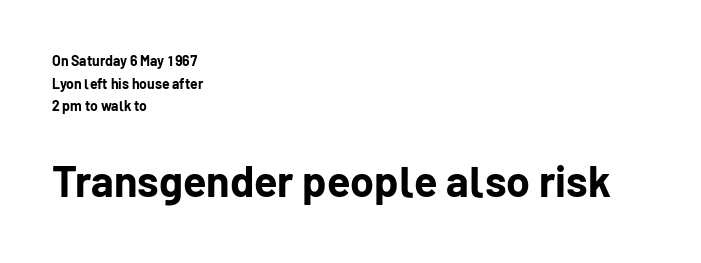
Q: Is the text bold? A: Yes.
Q: Is the text italic (slanted)? A: No, it is upright.
Q: Is the typeface a serif or a sans-serif typeface? A: Sans-serif.
Q: Is the text underlined? A: No.
Q: How is the paragraph aligned? A: Left-aligned.
Q: Is the spacing between letters normal or unusually wide? A: Normal.
Q: Is the spacing between lines tight, normal or loose? A: Normal.
Q: Which block of text is set in a larger size, the first (top) or the second (bottom)? A: The second (bottom) one.
Q: Width (condensed, normal, or wide)? A: Normal.
Q: Stroke contrast? A: Low.
Q: x-height? A: Medium.
Q: Monospaced? A: No.
